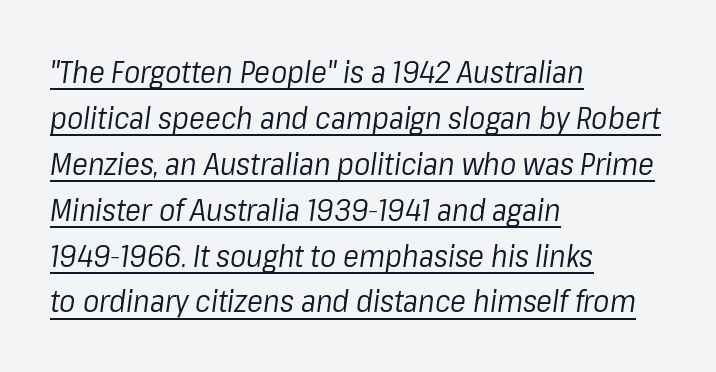
Q: Is the text bold? A: No.
Q: Is the text italic (slanted)? A: Yes, it leans right by about 8 degrees.
Q: Is the text underlined? A: Yes.
Q: How is the paragraph aligned? A: Left-aligned.
Q: Is the spacing between letters normal or unusually wide? A: Normal.
Q: Is the spacing between lines tight, normal or loose? A: Normal.
Q: Width (condensed, normal, or wide)? A: Normal.
Q: Stroke contrast? A: Low.
Q: x-height? A: Medium.
Q: Monospaced? A: No.
